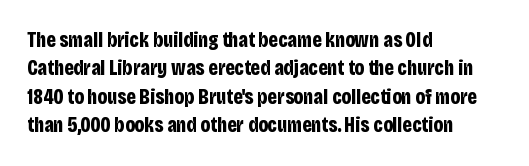
{"italic": "no", "bold": "yes", "underline": "no", "align": "left", "line_spacing": "normal", "line_spacing_ratio": 1.35, "letter_spacing": "normal", "letter_spacing_em": 0.0, "glyph_px": 21}
